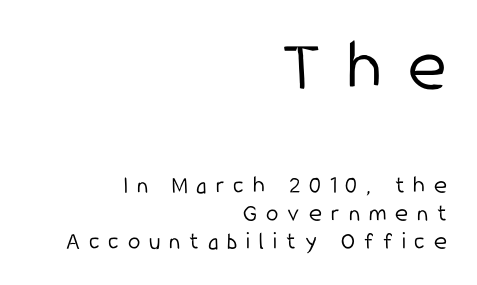
Compared with typical paragraphs, the rows here are closer together. Weight: not bold — regular or lighter. Descender tails drop into unmarked territory. Every row of glyphs terminates at an identical x-position on the right. This sample uses a sans-serif face. Designer's note — italics off, roman on.
